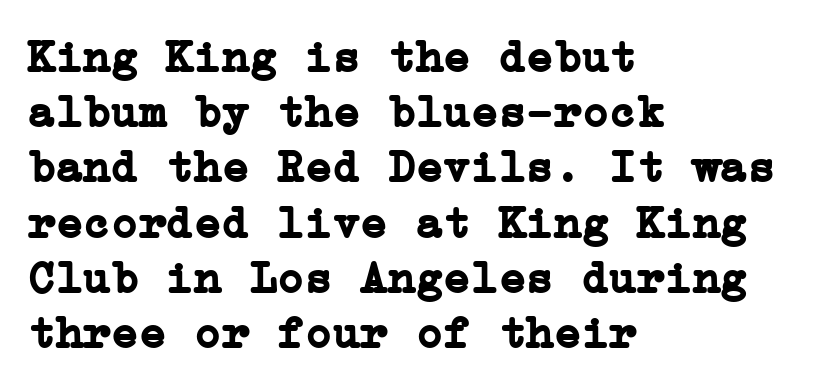
It's the straight-up-and-down kind of type. This rendering uses left alignment, leaving the right contour irregular. A clean baseline with only descenders dipping below it. The letters are bold, with thick, heavy strokes.
